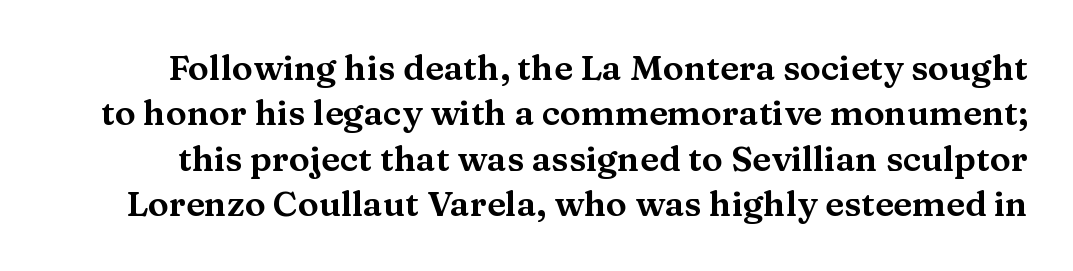
Q: Is the text italic (slanted)? A: No, it is upright.
Q: Is the typeface a serif or a sans-serif typeface? A: Serif.
Q: Is the text underlined? A: No.
Q: Is the spacing between letters normal or unusually wide? A: Normal.
Q: Is the spacing between lines tight, normal or loose? A: Normal.
Q: Width (condensed, normal, or wide)? A: Wide.
Q: Stroke contrast? A: Medium.
Q: x-height? A: Medium.
Q: Monospaced? A: No.
